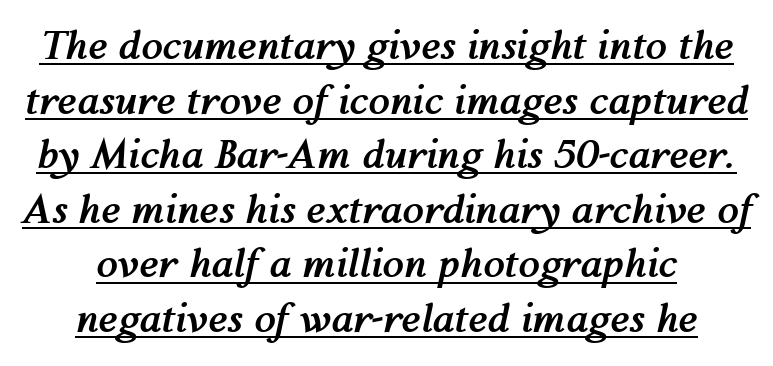
{"italic": "yes", "lean": "right", "slant_degrees": 12, "bold": "yes", "weight": "semibold", "width": "normal", "stroke_contrast": "medium", "x_height": "medium", "monospaced": "no", "underline": "yes", "line_spacing": "normal", "line_spacing_ratio": 1.4, "letter_spacing": "normal", "letter_spacing_em": 0.0, "glyph_px": 39}
